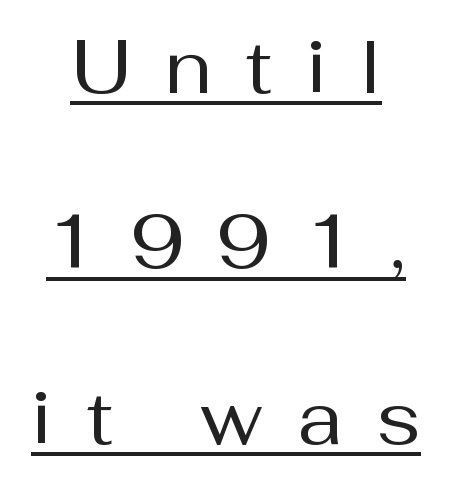
This sample has the flowing, uneven cadence of proportional lettering. Stroke mass is kept to a normal reading level or below. Descenders here cross a horizontal rule under the line. The axis of the letterforms is exactly vertical. Serifs: no, the terminals of the letterforms are clean.
